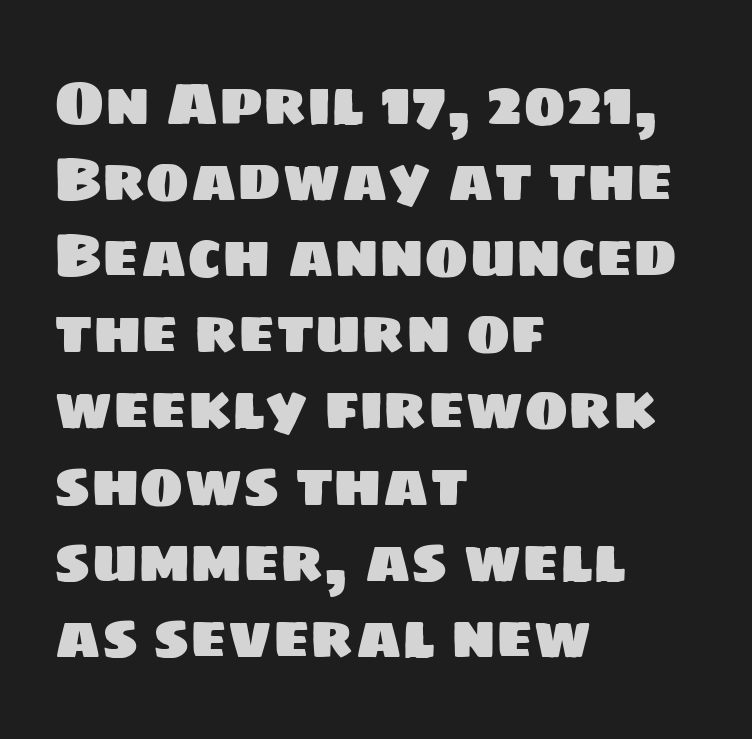
Q: Is the typeface a serif or a sans-serif typeface? A: Sans-serif.
Q: Is the text underlined? A: No.
Q: How is the paragraph aligned? A: Left-aligned.
Q: Is the spacing between letters normal or unusually wide? A: Normal.
Q: Is the spacing between lines tight, normal or loose? A: Normal.
Q: Width (condensed, normal, or wide)? A: Normal.
Q: Stroke contrast? A: Low.
Q: x-height? A: Large.
Q: Monospaced? A: No.
